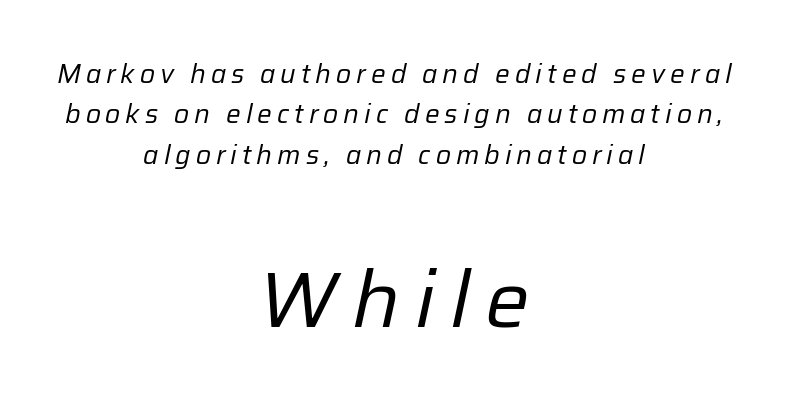
The image shows 79 px regular-weight type, italic (leaning right); set centered, normal line spacing (1.55x), not underlined; the second (bottom) block is 3.04x larger; low stroke contrast and a medium x-height.
